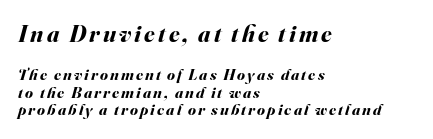
Q: Is the text bold? A: Yes.
Q: Is the text italic (slanted)? A: Yes, it leans right by about 16 degrees.
Q: Is the text underlined? A: No.
Q: How is the paragraph aligned? A: Left-aligned.
Q: Is the spacing between lines tight, normal or loose? A: Tight.
Q: Which block of text is set in a larger size, the first (top) or the second (bottom)? A: The first (top) one.
